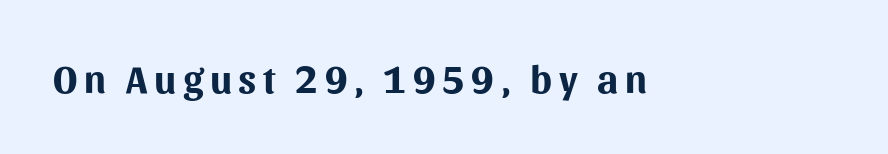
The image shows 39 px bold sans-serif type, upright; set not underlined; medium stroke contrast and a medium x-height.
